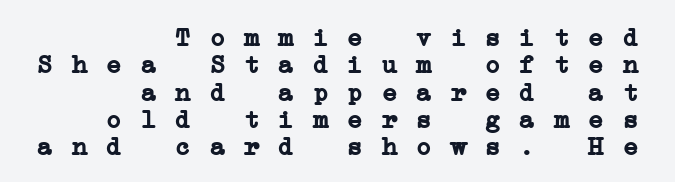
Nobody drew a line under any word here. Cramped leading. Heavy-handed strokes throughout: this text is bold. Which margin do the lines hug? The right one — the left edge is uneven.
